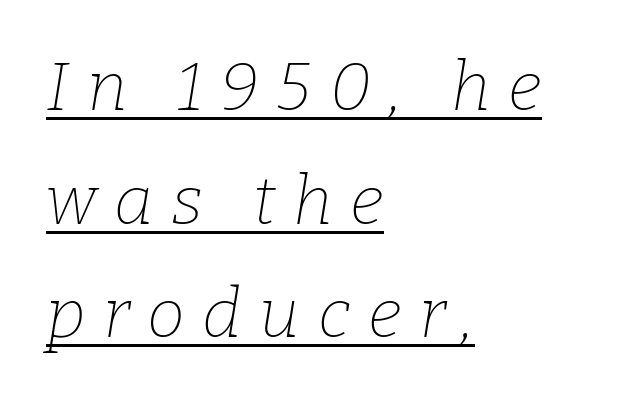
This rendering widens character spacing well past its baseline value. Vertical spacing — default. The face used here is proportionally spaced, like ordinary book or web type. The rendering shows small feet on the letterforms — a serif design.
